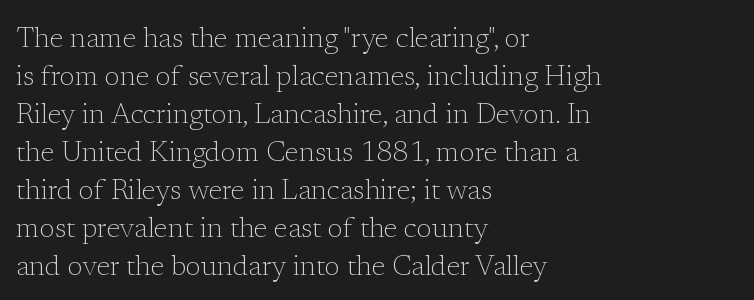
Counters stay open thanks to moderate or lighter strokes. Horizontal bands of white between lines are of average thickness. Underline: absent. Visually the block forms a straight wall on the left and a jagged coastline on the right. The typography opts for an upright posture over an oblique one. A typesetter would call this proportional, since set widths differ per character.
